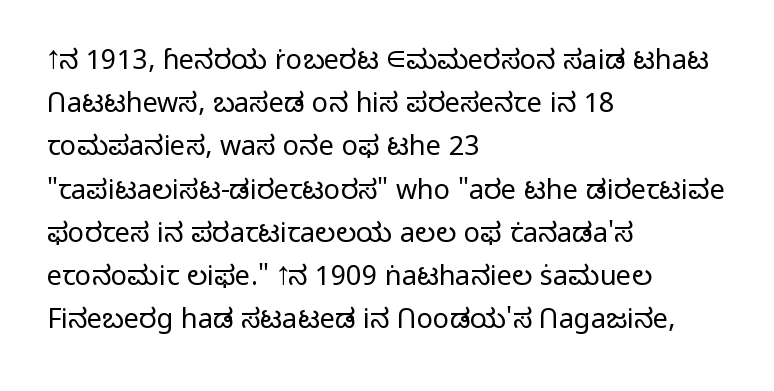
The image shows 27 px text type, upright; set left-aligned, normal line spacing (1.6x), normal letter spacing, not underlined.
